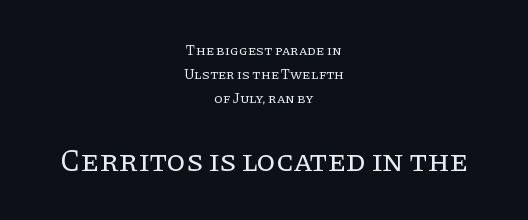
Q: Is the text bold? A: No.
Q: Is the text italic (slanted)? A: No, it is upright.
Q: Is the typeface a serif or a sans-serif typeface? A: Serif.
Q: Is the text underlined? A: No.
Q: How is the paragraph aligned? A: Centered.
Q: Is the spacing between letters normal or unusually wide? A: Normal.
Q: Which block of text is set in a larger size, the first (top) or the second (bottom)? A: The second (bottom) one.
Q: Width (condensed, normal, or wide)? A: Normal.
Q: Stroke contrast? A: Low.
Q: x-height? A: Large.
Q: Monospaced? A: No.
